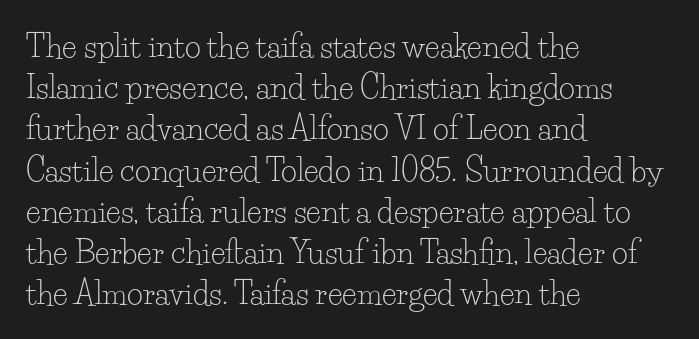
{"serif": "yes", "italic": "no", "bold": "no", "weight": "light", "width": "normal", "stroke_contrast": "low", "x_height": "small", "monospaced": "no", "underline": "no", "align": "left", "line_spacing": "normal", "line_spacing_ratio": 1.33, "letter_spacing": "normal", "letter_spacing_em": 0.0, "glyph_px": 31}
